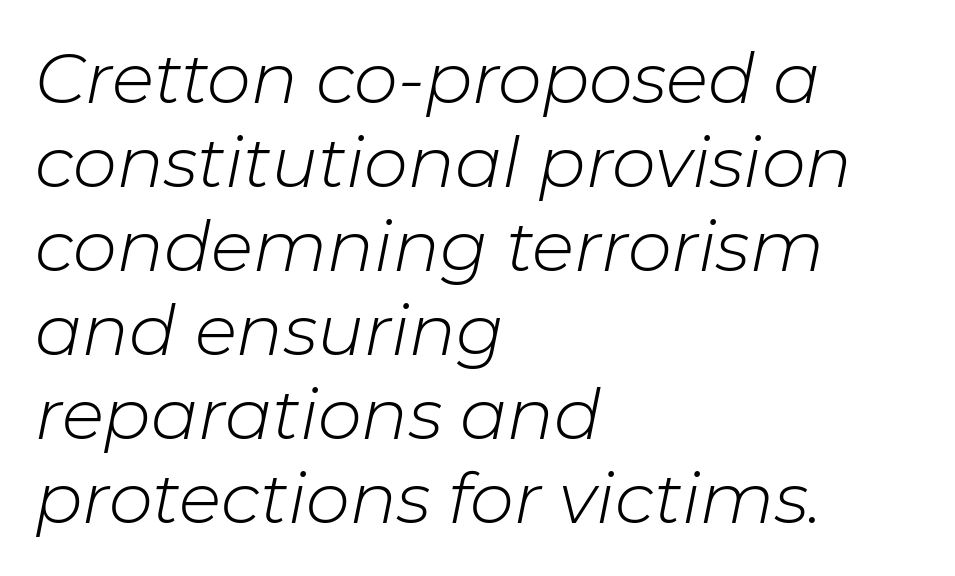
Q: Is the text bold? A: No.
Q: Is the text italic (slanted)? A: Yes, it leans right by about 11 degrees.
Q: Is the text underlined? A: No.
Q: How is the paragraph aligned? A: Left-aligned.
Q: Is the spacing between letters normal or unusually wide? A: Normal.
Q: Width (condensed, normal, or wide)? A: Normal.
Q: Stroke contrast? A: Low.
Q: x-height? A: Medium.
Q: Monospaced? A: No.
